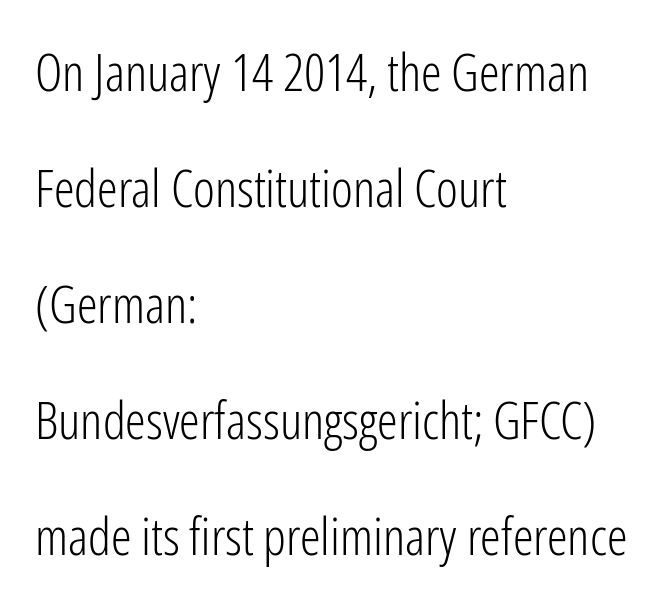
{"serif": "no", "italic": "no", "bold": "no", "weight": "light", "width": "condensed", "stroke_contrast": "low", "x_height": "medium", "monospaced": "no", "underline": "no", "align": "left", "line_spacing": "loose", "line_spacing_ratio": 2.23, "letter_spacing": "normal", "letter_spacing_em": 0.0, "glyph_px": 52}
